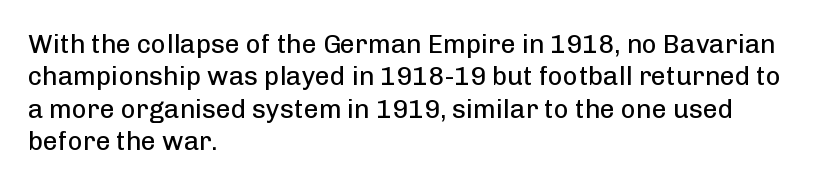
{"italic": "no", "bold": "no", "underline": "no", "align": "left", "line_spacing": "normal", "line_spacing_ratio": 1.25, "letter_spacing": "normal", "letter_spacing_em": 0.0, "glyph_px": 26}
